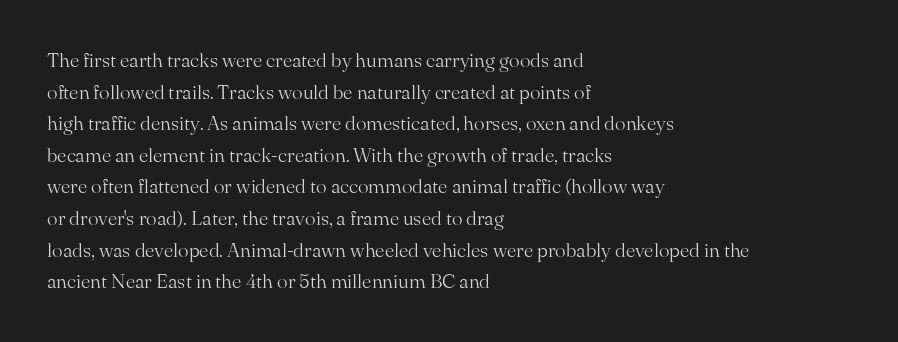
Teacher's note: observe the even left margin — that is flush-left alignment. The passage shown is not underscored anywhere. The rendering uses a moderate line-height, typical for paragraphs. Ascenders rise straight up at ninety degrees. Nobody touched the tracking dial on this one.
